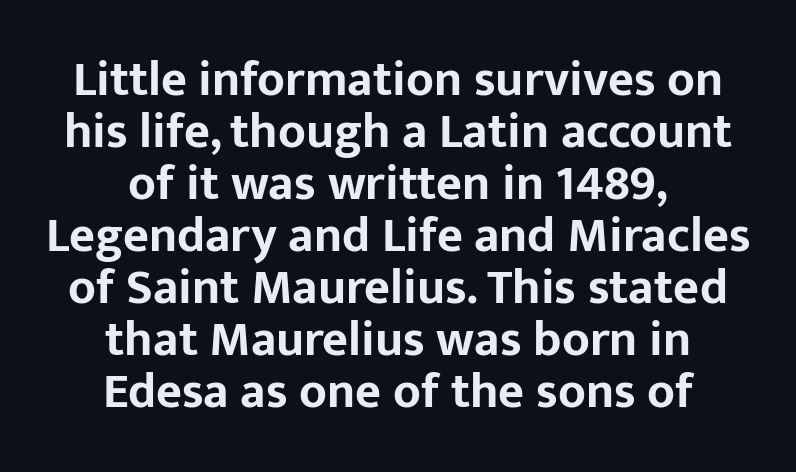
{"serif": "no", "italic": "no", "bold": "yes", "weight": "bold", "width": "normal", "stroke_contrast": "low", "x_height": "medium", "monospaced": "no", "underline": "no", "align": "center", "line_spacing": "tight", "line_spacing_ratio": 1.04, "letter_spacing": "normal", "letter_spacing_em": 0.0, "glyph_px": 50}
